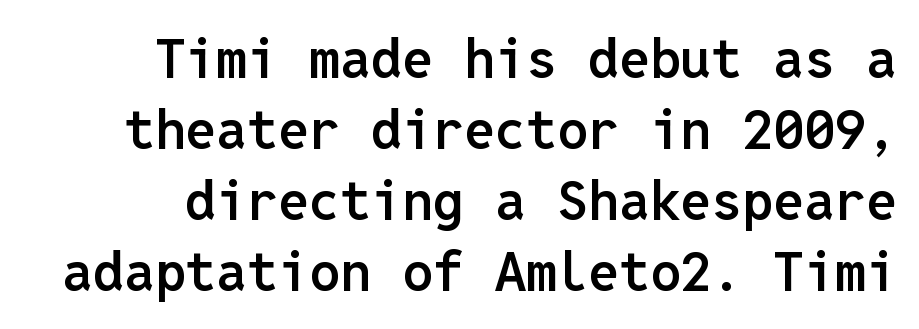
The image shows 55 px semibold sans-serif type, upright, monospaced; set right-aligned, normal line spacing (1.29x), normal letter spacing, not underlined; low stroke contrast and a medium x-height.
